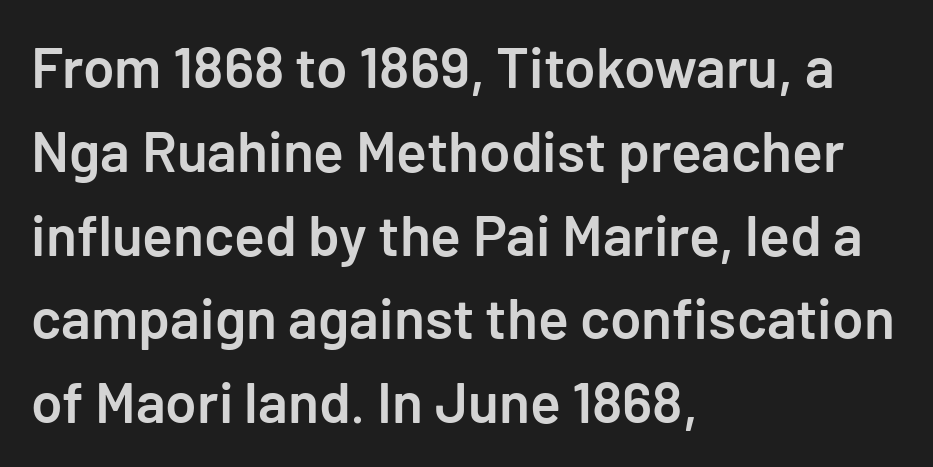
The designer left line spacing at the default. A bit beefed up — I'd call it semibold rather than bold. I'd call this a sans setting — the letters go barefoot. Underline: absent. The lines in this sample share a left origin and differ only in where they stop. The face used here is rendered with its standard letterfit.
